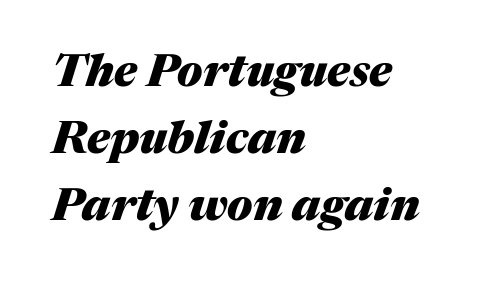
Q: Is the text bold? A: Yes.
Q: Is the text italic (slanted)? A: Yes, it leans right by about 17 degrees.
Q: Is the text underlined? A: No.
Q: How is the paragraph aligned? A: Left-aligned.
Q: Is the spacing between letters normal or unusually wide? A: Normal.
Q: Is the spacing between lines tight, normal or loose? A: Normal.
Q: Width (condensed, normal, or wide)? A: Normal.
Q: Stroke contrast? A: Medium.
Q: x-height? A: Medium.
Q: Monospaced? A: No.
